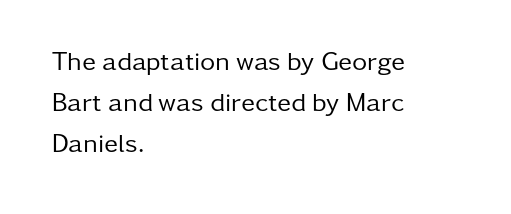
Q: Is the text bold? A: No.
Q: Is the text italic (slanted)? A: No, it is upright.
Q: Is the text underlined? A: No.
Q: How is the paragraph aligned? A: Left-aligned.
Q: Is the spacing between letters normal or unusually wide? A: Normal.
Q: Is the spacing between lines tight, normal or loose? A: Normal.
